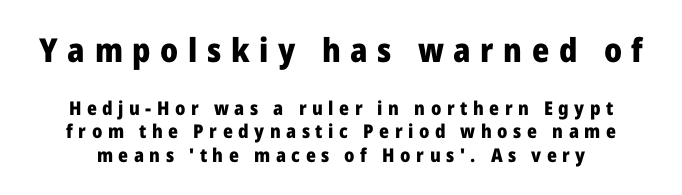
{"serif": "no", "italic": "no", "bold": "yes", "weight": "heavy", "width": "normal", "stroke_contrast": "low", "x_height": "medium", "monospaced": "no", "underline": "no", "line_spacing": "normal", "line_spacing_ratio": 1.25, "letter_spacing": "wide", "letter_spacing_em": 0.29, "larger_block": "first", "size_ratio": 1.74, "glyph_px": 33}
